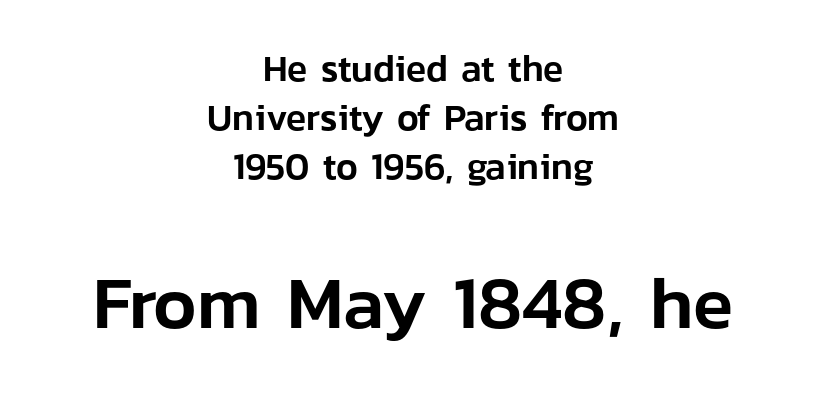
{"serif": "no", "italic": "no", "width": "normal", "stroke_contrast": "low", "x_height": "medium", "monospaced": "no", "underline": "no", "align": "center", "line_spacing": "normal", "line_spacing_ratio": 1.32, "letter_spacing": "normal", "letter_spacing_em": 0.0, "larger_block": "second", "size_ratio": 2.0, "glyph_px": 74}
